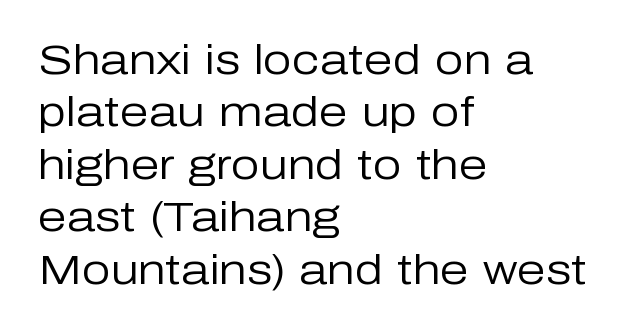
Is the stroke heavy? The answer is a plain regular-or-lighter. Is this a sans? Yes — the strokes have no serifs. Every row of glyphs begins at an identical x-position on the left. Lines of text with bare space underneath. Rendered with straight, roman letterforms. The rendering uses natural spacing where letterforms have individual widths.
